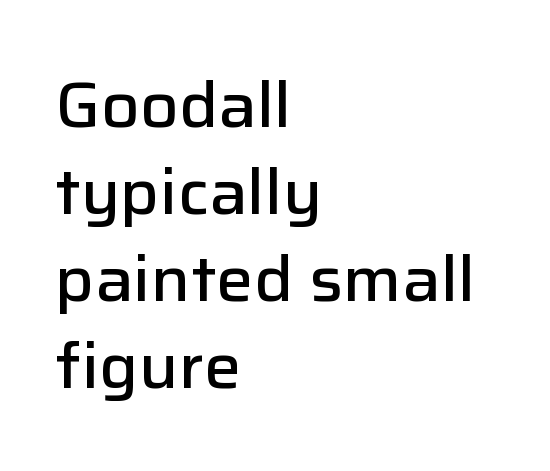
The image shows 63 px semibold sans-serif type, upright; set left-aligned, normal line spacing (1.38x), normal letter spacing, not underlined; low stroke contrast and a medium x-height.
